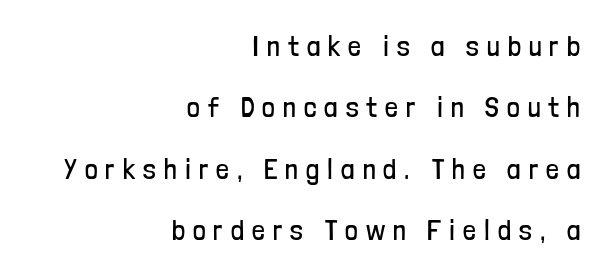
Q: Is the text bold? A: No.
Q: Is the text italic (slanted)? A: No, it is upright.
Q: Is the typeface a serif or a sans-serif typeface? A: Sans-serif.
Q: Is the text underlined? A: No.
Q: How is the paragraph aligned? A: Right-aligned.
Q: Is the spacing between letters normal or unusually wide? A: Unusually wide.
Q: Is the spacing between lines tight, normal or loose? A: Loose.
Q: Width (condensed, normal, or wide)? A: Condensed.
Q: Stroke contrast? A: Low.
Q: x-height? A: Medium.
Q: Monospaced? A: No.
